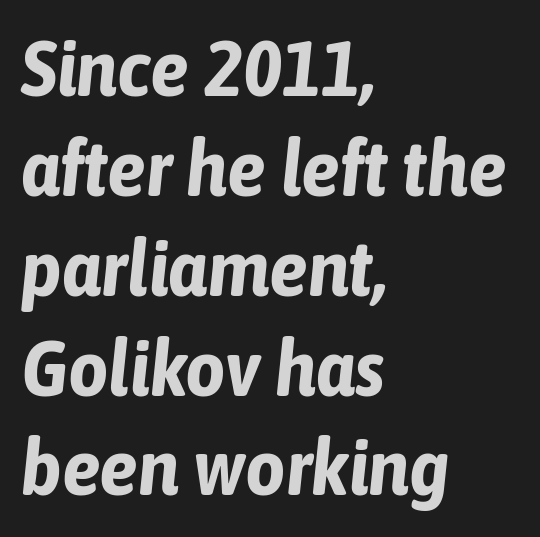
Typeset ragged right — the left edge is the straight one. Plain, unruled lines of type. The type is set solid horizontally, with unmodified tracking. Designer's note — italics engaged.
